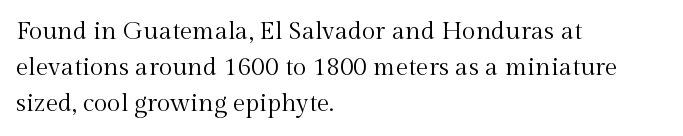
Q: Is the text bold? A: No.
Q: Is the text italic (slanted)? A: No, it is upright.
Q: Is the text underlined? A: No.
Q: How is the paragraph aligned? A: Left-aligned.
Q: Is the spacing between letters normal or unusually wide? A: Normal.
Q: Is the spacing between lines tight, normal or loose? A: Normal.
